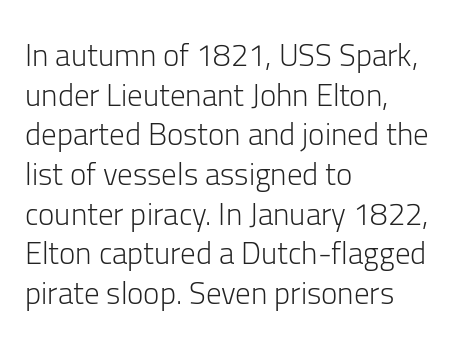
Unbolded letterforms with no extra heft. Each line starts at the same left margin while the right side varies. Line spacing here is normal. Stroke terminals: plain, sans-serif.
